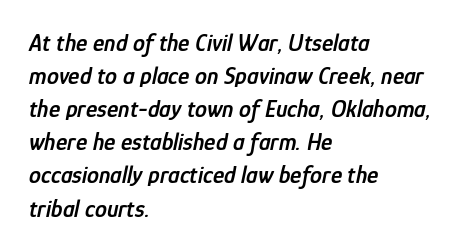
No extra tracking has been applied to these lines. Plain, unruled lines of type. Italic: yes, the glyphs are oblique. Vertically, the passage feels balanced, rows spaced as you'd expect. Its strokes are somewhat broadened, the hallmark of semibold type. Left-aligned paragraph, ragged on the right.
